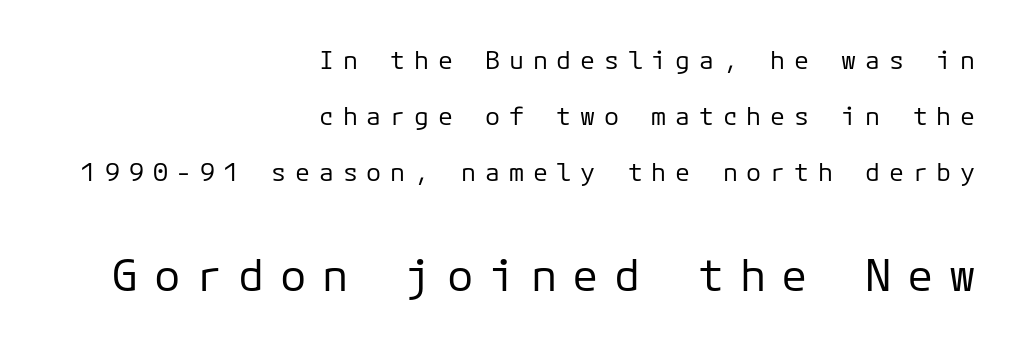
The image shows 44 px regular-weight sans-serif type, upright; set right-aligned, loose line spacing (2.24x), unusually wide letter spacing (+0.35 em), not underlined; the second (bottom) block is 1.76x larger; low stroke contrast and a medium x-height.
